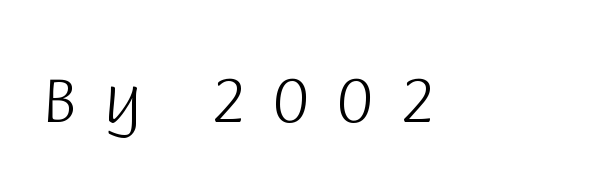
The image shows 66 px light sans-serif type, upright; set unusually wide letter spacing (+0.38 em), not underlined; low stroke contrast and a large x-height.
